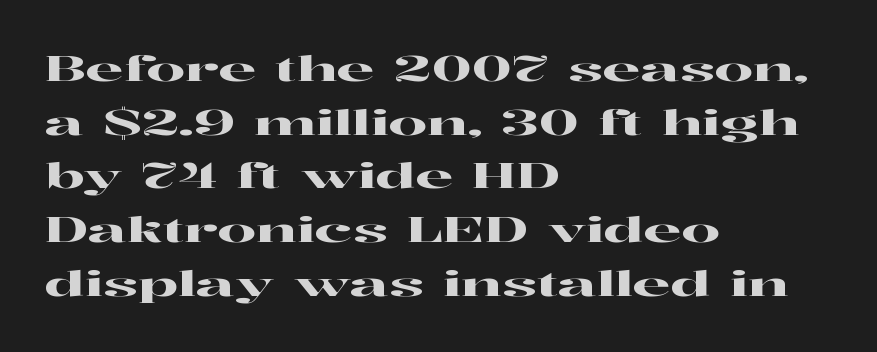
Leading: standard. Casual observation: everything's shoved over to the left. No italicization has been applied; the sample stays upright. The characters display serif detailing at their extremities.
